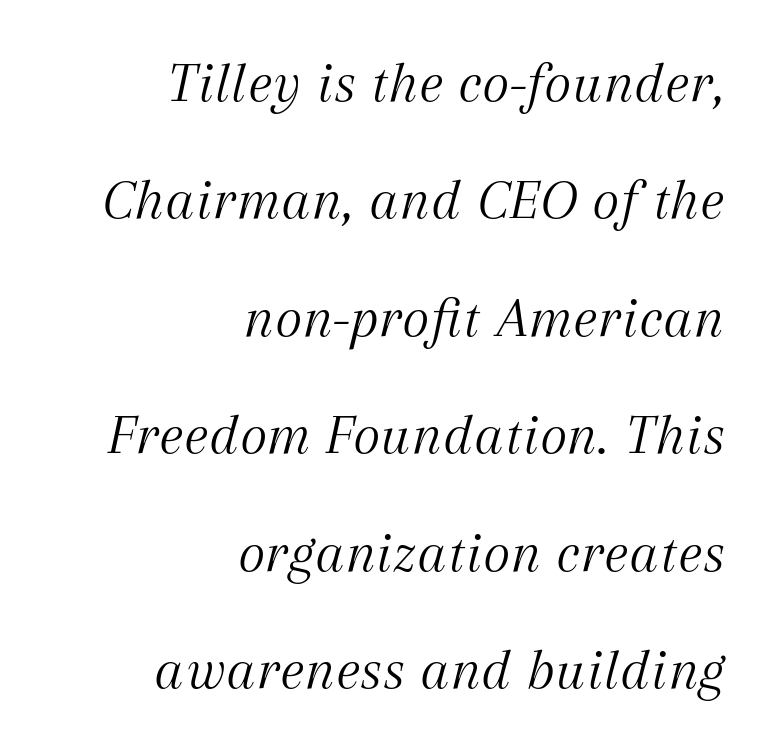
The paragraph shown leans on its right margin. A great deal of white space separates one row of letters from the next. Regarding serifs, this sample has them. The specimen omits any rule beneath the text block's lines.
